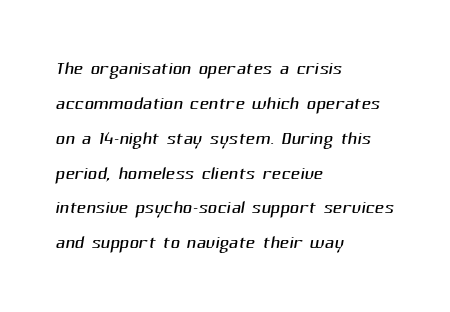
The gap between lines stays unmarked. Words appear dense and cohesive because spacing is normal. Is there much room between lines? A standard amount, neither cramped nor airy. The rag falls on the right side of this text block. Vertical stems look standard width or narrower in stroke.
